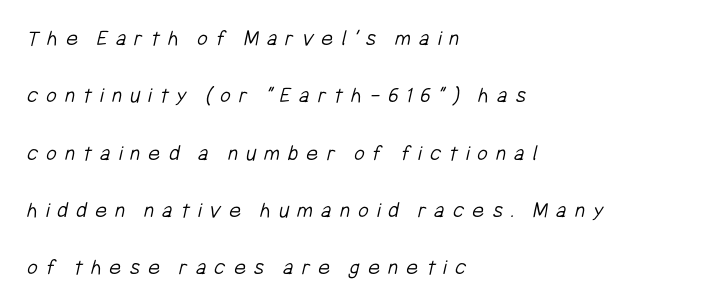
Q: Is the text bold? A: No.
Q: Is the text underlined? A: No.
Q: How is the paragraph aligned? A: Left-aligned.
Q: Is the spacing between letters normal or unusually wide? A: Unusually wide.
Q: Is the spacing between lines tight, normal or loose? A: Loose.
